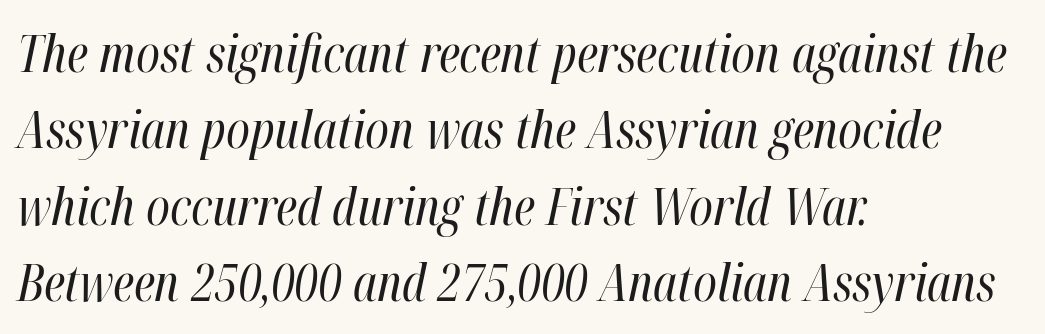
The image shows 51 px regular-weight, condensed type, italic (leaning right); set left-aligned, normal line spacing (1.5x), normal letter spacing, not underlined; high stroke contrast and a medium x-height.
